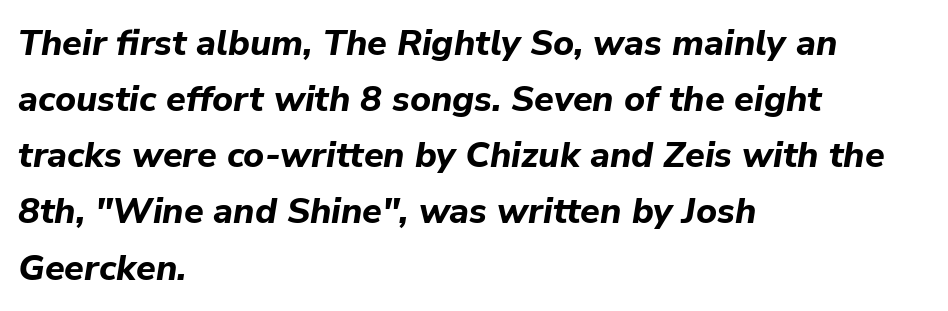
Q: Is the text bold? A: Yes.
Q: Is the text italic (slanted)? A: Yes, it leans right by about 9 degrees.
Q: Is the text underlined? A: No.
Q: How is the paragraph aligned? A: Left-aligned.
Q: Is the spacing between letters normal or unusually wide? A: Normal.
Q: Is the spacing between lines tight, normal or loose? A: Normal.
Q: Width (condensed, normal, or wide)? A: Normal.
Q: Stroke contrast? A: Low.
Q: x-height? A: Medium.
Q: Monospaced? A: No.
